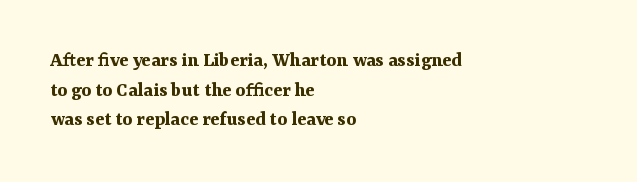
Q: Is the text bold? A: Yes.
Q: Is the text italic (slanted)? A: No, it is upright.
Q: Is the text underlined? A: No.
Q: How is the paragraph aligned? A: Left-aligned.
Q: Is the spacing between letters normal or unusually wide? A: Normal.
Q: Is the spacing between lines tight, normal or loose? A: Normal.
